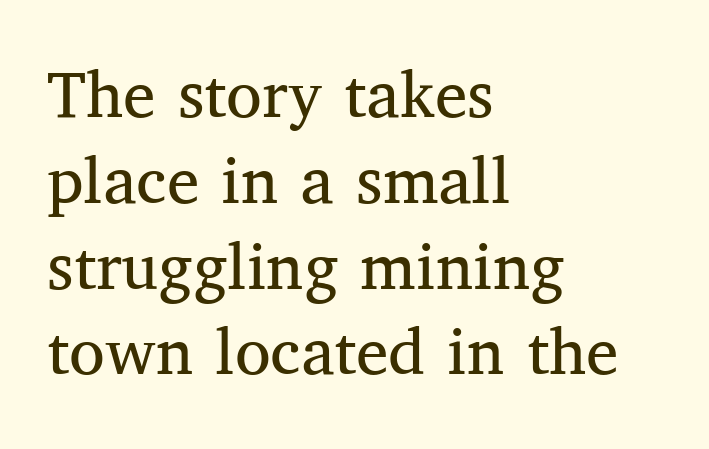
Serifs: yes, visible at the terminals of the letterforms. Bare-footed words on every line. Style check: upright. Students, observe: this is what conventionally led text looks like.
